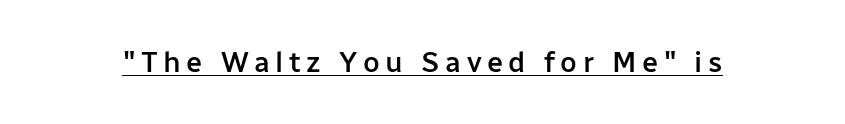
Q: Is the text bold? A: Semi-bold.
Q: Is the text italic (slanted)? A: No, it is upright.
Q: Is the typeface a serif or a sans-serif typeface? A: Sans-serif.
Q: Is the text underlined? A: Yes.
Q: Width (condensed, normal, or wide)? A: Normal.
Q: Stroke contrast? A: Low.
Q: x-height? A: Medium.
Q: Monospaced? A: No.
